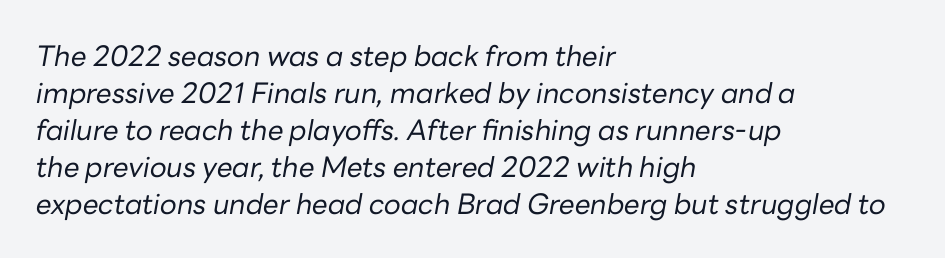
{"italic": "yes", "lean": "right", "slant_degrees": 10, "bold": "no", "weight": "regular", "width": "normal", "stroke_contrast": "low", "x_height": "medium", "monospaced": "no", "underline": "no", "align": "left", "line_spacing": "normal", "line_spacing_ratio": 1.32, "letter_spacing": "normal", "letter_spacing_em": 0.0, "glyph_px": 28}
